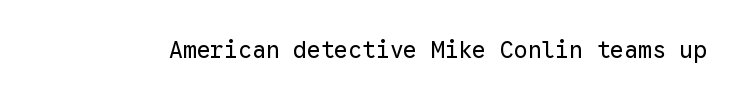
Q: Is the text bold? A: No.
Q: Is the text italic (slanted)? A: No, it is upright.
Q: Is the text underlined? A: No.
Q: Is the spacing between letters normal or unusually wide? A: Normal.
